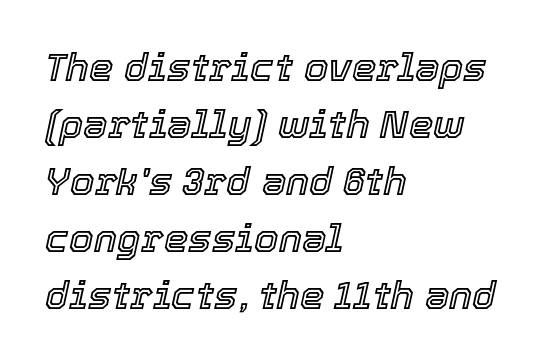
Q: Is the text italic (slanted)? A: Yes, it leans right by about 12 degrees.
Q: Is the text underlined? A: No.
Q: How is the paragraph aligned? A: Left-aligned.
Q: Is the spacing between letters normal or unusually wide? A: Normal.
Q: Is the spacing between lines tight, normal or loose? A: Normal.
Q: Width (condensed, normal, or wide)? A: Normal.
Q: x-height? A: Medium.
Q: Monospaced? A: No.
